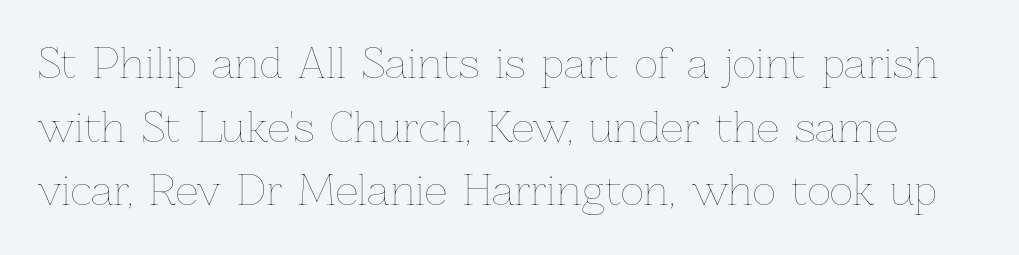
{"italic": "no", "bold": "no", "weight": "thin", "width": "normal", "stroke_contrast": "low", "x_height": "medium", "monospaced": "no", "underline": "no", "line_spacing": "normal", "line_spacing_ratio": 1.59, "letter_spacing": "normal", "letter_spacing_em": 0.0, "glyph_px": 40}
